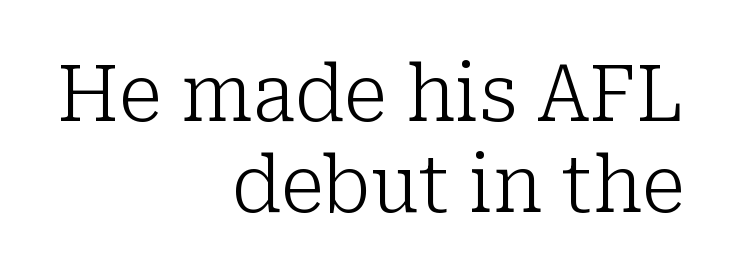
The paragraph shown leans on its right margin. Do the characters align in a grid? No, the font is proportional. The strip under each line holds only bare page. Classification — serif. When letters stand straight like this, we call the style roman or upright. Students, observe: this is what under-led, compact text looks like.
